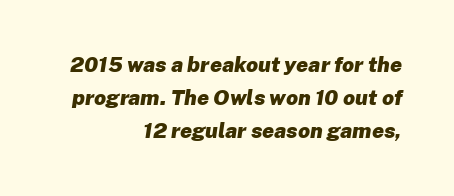
{"italic": "yes", "lean": "right", "slant_degrees": 8, "bold": "yes", "underline": "no", "align": "right", "line_spacing": "normal", "line_spacing_ratio": 1.58, "letter_spacing": "normal", "letter_spacing_em": 0.0, "glyph_px": 21}
